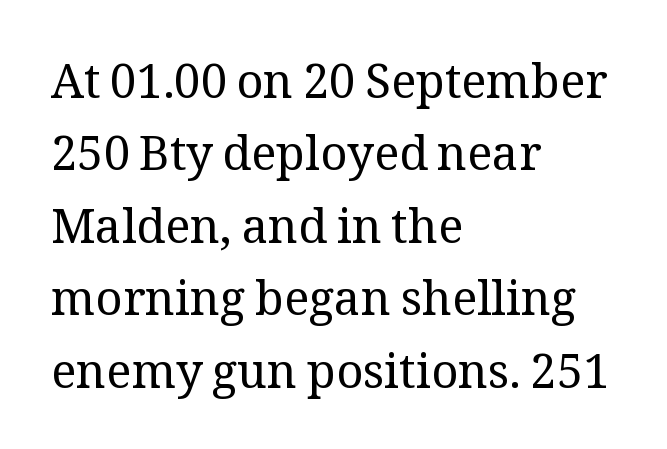
Does the copy run flush right? No — it runs flush left. The letters carry serifs — small finishing strokes at the ends of their stems. No letter is thick-stroked: the sample isn't bold. Tall strokes in this sample are plumb rather than angled.
